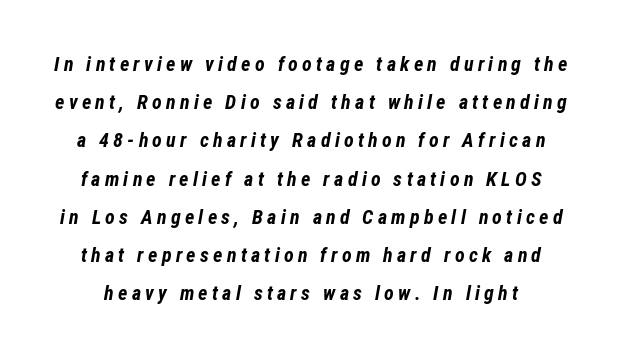
{"italic": "yes", "lean": "right", "slant_degrees": 12, "bold": "yes", "underline": "no", "line_spacing": "loose", "line_spacing_ratio": 1.91, "letter_spacing": "wide", "letter_spacing_em": 0.21, "glyph_px": 20}
